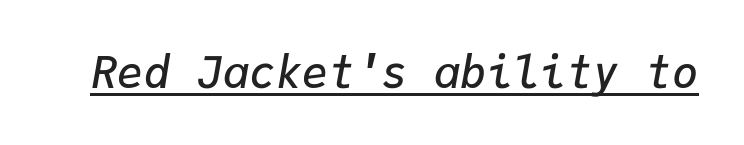
{"italic": "yes", "lean": "right", "slant_degrees": 9, "bold": "semi", "weight": "semibold", "width": "normal", "stroke_contrast": "low", "x_height": "medium", "monospaced": "yes", "underline": "yes", "letter_spacing": "normal", "letter_spacing_em": 0.0, "glyph_px": 44}
